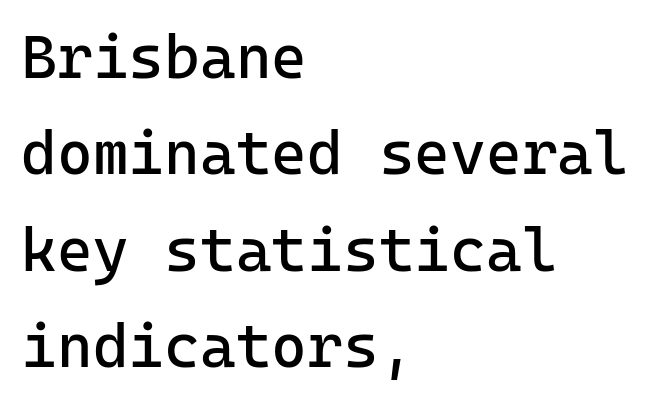
Every row of glyphs begins at an identical x-position on the left. A typesetter would call this leading conventional body-copy spacing. Just letters on the line, the space beneath them empty. A light-to-regular cut is what we see here. Ordinary non-slanted type is in use.
